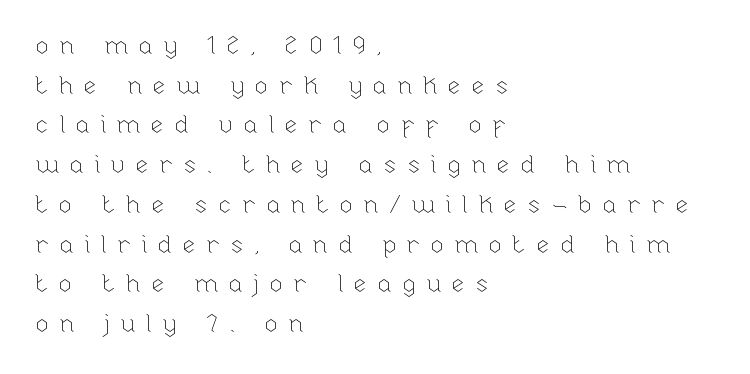
{"italic": "no", "bold": "no", "underline": "no", "align": "left", "line_spacing": "normal", "line_spacing_ratio": 1.59, "letter_spacing": "wide", "letter_spacing_em": 0.39, "glyph_px": 25}
